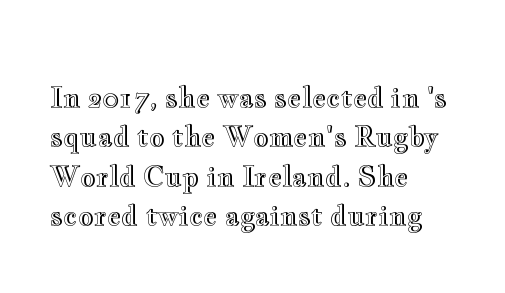
{"italic": "no", "underline": "no", "align": "left", "line_spacing": "normal", "line_spacing_ratio": 1.46, "letter_spacing": "normal", "letter_spacing_em": 0.0, "glyph_px": 27}
